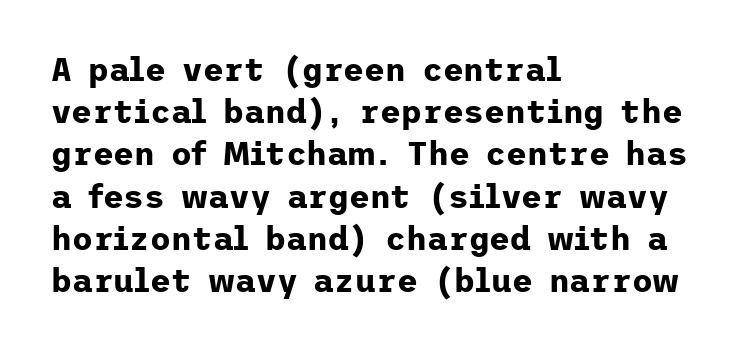
The image shows 32 px bold sans-serif type, upright; set left-aligned, normal line spacing (1.32x), normal letter spacing, not underlined; low stroke contrast and a medium x-height.
